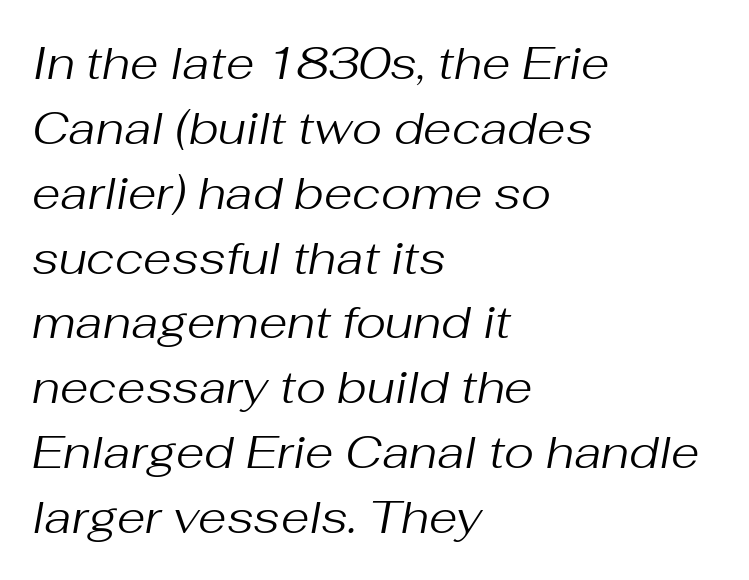
Q: Is the text bold? A: No.
Q: Is the text italic (slanted)? A: Yes, it leans right by about 10 degrees.
Q: Is the text underlined? A: No.
Q: How is the paragraph aligned? A: Left-aligned.
Q: Is the spacing between letters normal or unusually wide? A: Normal.
Q: Is the spacing between lines tight, normal or loose? A: Normal.
Q: Width (condensed, normal, or wide)? A: Normal.
Q: Stroke contrast? A: Medium.
Q: x-height? A: Medium.
Q: Monospaced? A: No.
